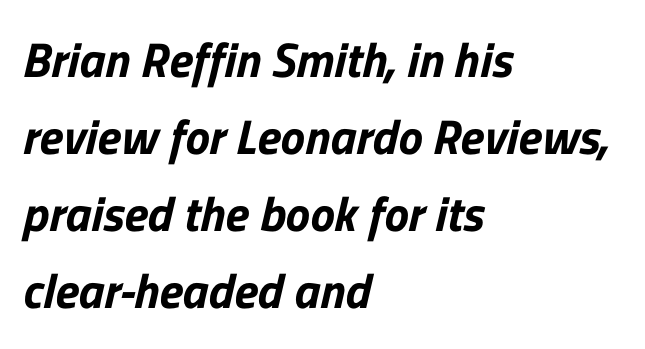
The image shows 49 px sans-serif type; set left-aligned, normal line spacing (1.57x), normal letter spacing, not underlined; low stroke contrast and a medium x-height.
